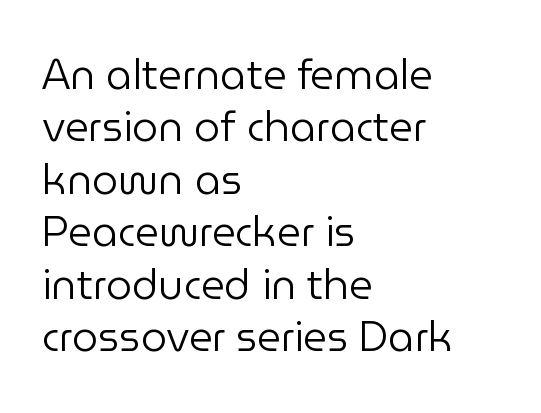
The image shows 41 px regular-weight sans-serif type, upright; set left-aligned, normal line spacing (1.28x), normal letter spacing, not underlined; low stroke contrast and a medium x-height.
